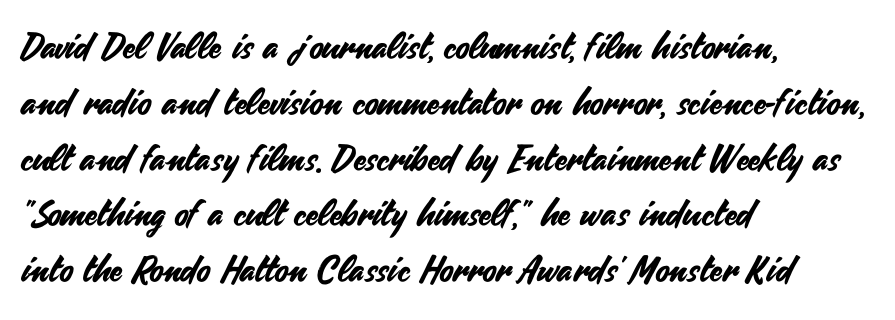
Each row of text sits above clean, open space. Examine the stroke ends and you'll find no serifs. Looks like regular typesetting: each glyph gets only the width it needs. The rag falls on the right side of this text block.
